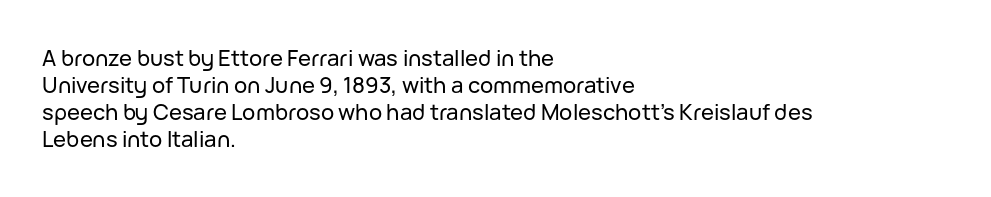
The image shows 22 px text type, upright; set left-aligned, line spacing 1.23x, normal letter spacing, not underlined.
